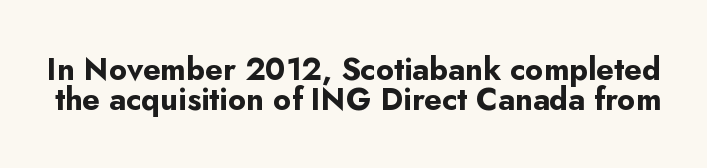
The image shows 31 px bold sans-serif type, upright; set tight line spacing (0.96x), normal letter spacing, not underlined; low stroke contrast and a small x-height.
